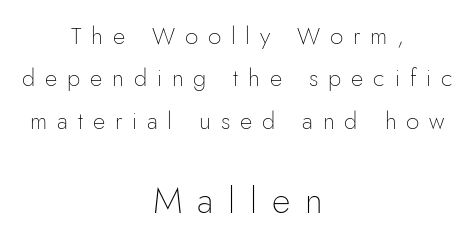
The image shows 36 px thin sans-serif type, upright; set centered, line spacing 1.77x, unusually wide letter spacing (+0.41 em), not underlined; the second (bottom) block is 1.5x larger; low stroke contrast and a small x-height.
